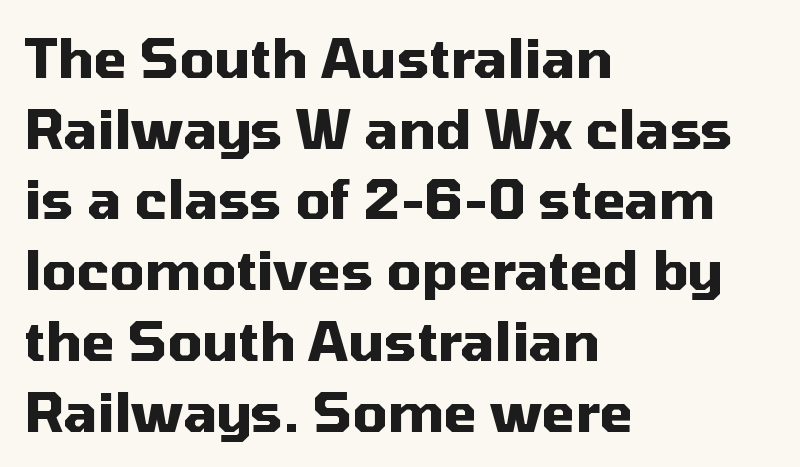
The image shows 54 px heavy sans-serif type, upright; set left-aligned, normal line spacing (1.31x), normal letter spacing, not underlined; medium stroke contrast and a medium x-height.
